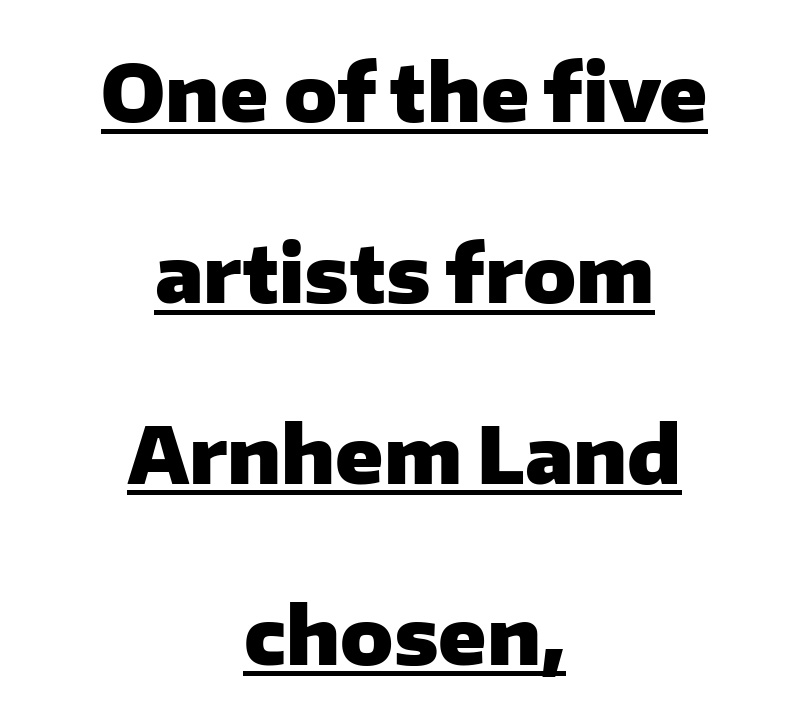
Q: Is the text bold? A: Yes.
Q: Is the text italic (slanted)? A: No, it is upright.
Q: Is the typeface a serif or a sans-serif typeface? A: Sans-serif.
Q: Is the text underlined? A: Yes.
Q: How is the paragraph aligned? A: Centered.
Q: Is the spacing between letters normal or unusually wide? A: Normal.
Q: Is the spacing between lines tight, normal or loose? A: Loose.
Q: Width (condensed, normal, or wide)? A: Normal.
Q: Stroke contrast? A: Low.
Q: x-height? A: Medium.
Q: Monospaced? A: No.
